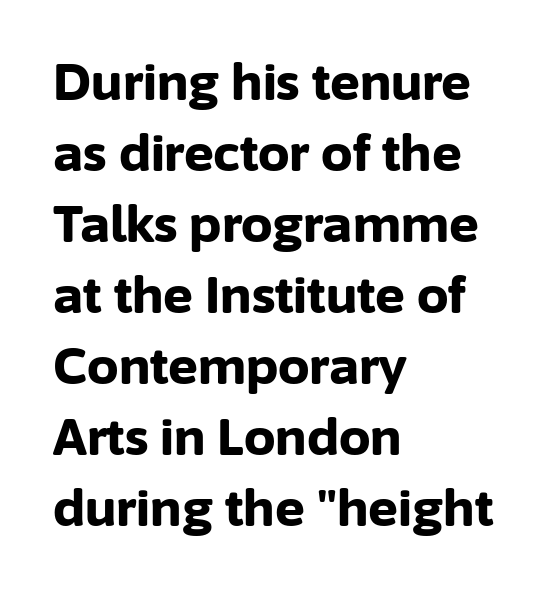
The image shows 50 px bold sans-serif type, upright; set left-aligned, normal line spacing (1.42x), normal letter spacing, not underlined; low stroke contrast and a medium x-height.
